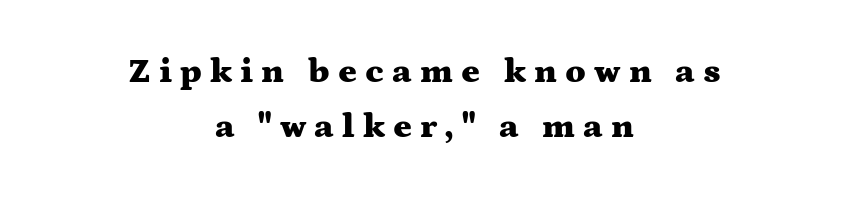
What stands out about the letter spacing? Its width — letters are far apart. Each letter keeps its own natural width here, so spacing adapts to shape. It's the straight-up-and-down kind of type. This block has exactly the height ordinary leading produces. Reading down the block, each line starts at a different indent, mirrored at its end.
